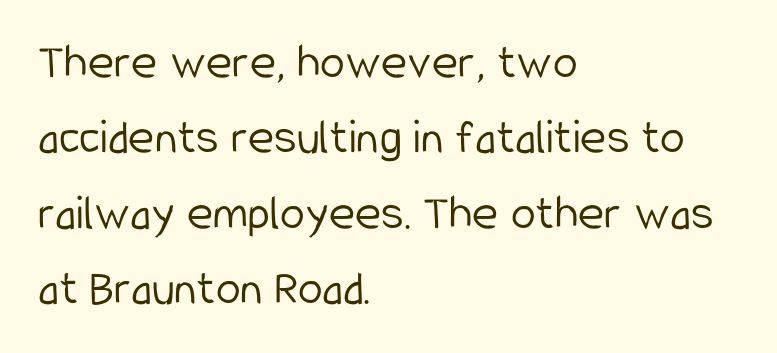
Q: Is the text bold? A: No.
Q: Is the text italic (slanted)? A: No, it is upright.
Q: Is the typeface a serif or a sans-serif typeface? A: Sans-serif.
Q: Is the text underlined? A: No.
Q: How is the paragraph aligned? A: Left-aligned.
Q: Is the spacing between letters normal or unusually wide? A: Normal.
Q: Is the spacing between lines tight, normal or loose? A: Normal.
Q: Width (condensed, normal, or wide)? A: Condensed.
Q: Stroke contrast? A: Low.
Q: x-height? A: Medium.
Q: Monospaced? A: No.
